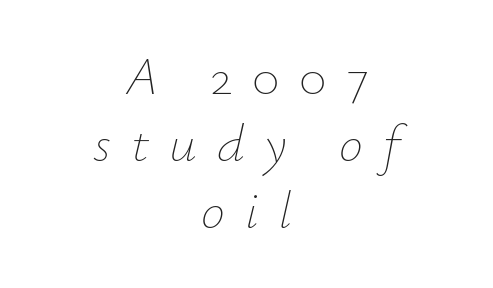
There's an unmistakable incline to the writing here. Underline: absent. Spacing between characters has been opened up far beyond the box default. Stroke mass is kept to a normal reading level or below. Compared with a flush-left layout, this one balances lines on the center instead. The letters advance in unequal steps, a hallmark of proportional type.
